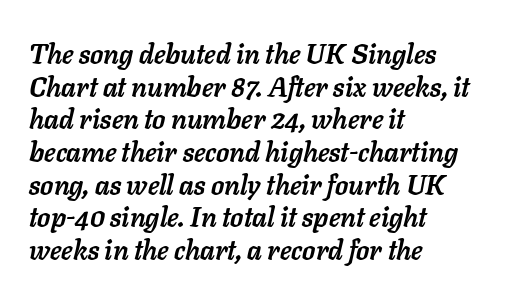
The image shows 27 px bold type, italic (leaning right); set left-aligned, line spacing 1.21x, normal letter spacing, not underlined.
